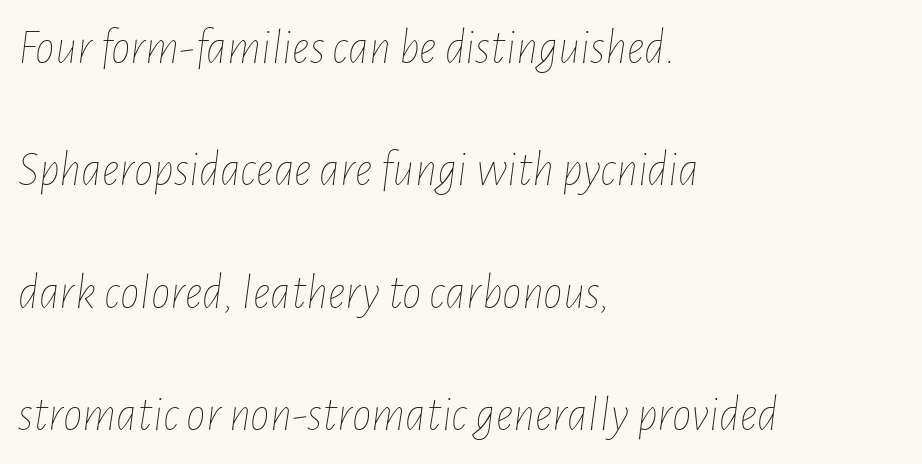
The image shows 49 px thin, condensed type, italic (leaning right); set left-aligned, loose line spacing (2.5x), normal letter spacing, not underlined; low stroke contrast and a medium x-height.
